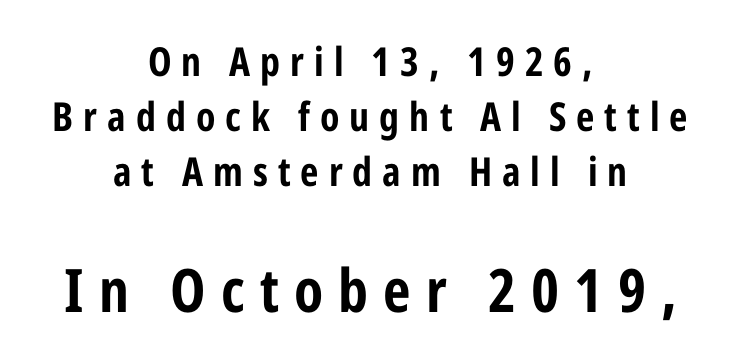
Tracking value appears strongly positive — letters spread wide. The second block has been scaled up relative to the first. The glyphs have the mass of a bold cut. The string is rendered with underlining switched off.
